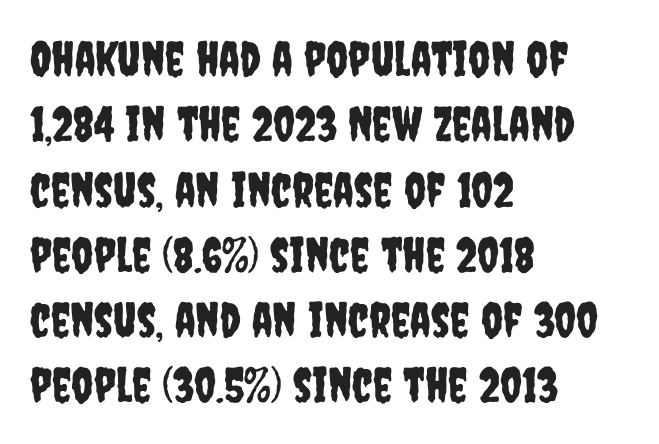
{"serif": "no", "italic": "no", "width": "condensed", "stroke_contrast": "low", "x_height": "large", "monospaced": "no", "underline": "no", "align": "left", "line_spacing": "normal", "line_spacing_ratio": 1.36, "letter_spacing": "normal", "letter_spacing_em": 0.0, "glyph_px": 48}
